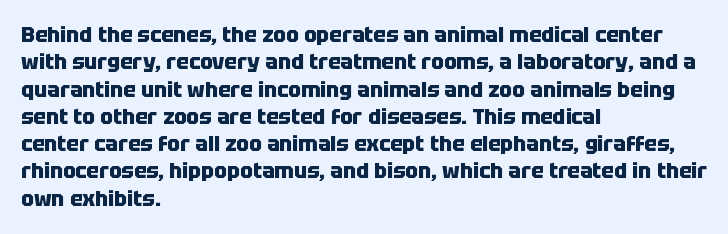
The image shows 21 px bold type, upright; set left-aligned, normal line spacing (1.3x), normal letter spacing, not underlined.
